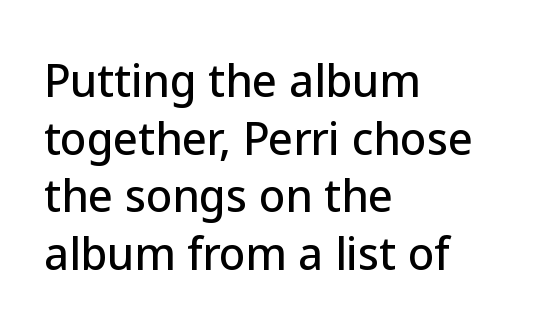
Compared with a centered layout, this one pins lines to the left instead. Examine the stroke ends and you'll find no serifs. Summary of vertical rhythm: regular, with standard interline spacing. Letters rest on an invisible, unmarked baseline. Italic: no, the glyphs are upright roman.
